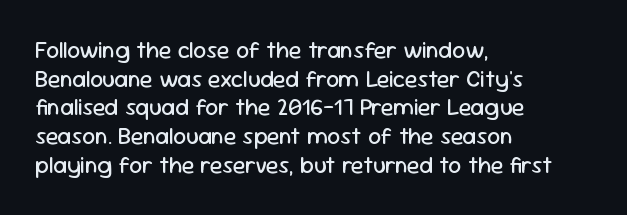
{"italic": "no", "bold": "no", "underline": "no", "align": "left", "line_spacing": "normal", "line_spacing_ratio": 1.25, "letter_spacing": "normal", "letter_spacing_em": 0.0, "glyph_px": 23}
